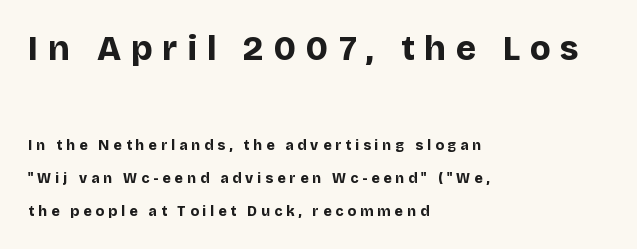
Q: Is the text bold? A: Yes.
Q: Is the text italic (slanted)? A: No, it is upright.
Q: Is the typeface a serif or a sans-serif typeface? A: Sans-serif.
Q: Is the text underlined? A: No.
Q: How is the paragraph aligned? A: Left-aligned.
Q: Is the spacing between letters normal or unusually wide? A: Unusually wide.
Q: Is the spacing between lines tight, normal or loose? A: Loose.
Q: Which block of text is set in a larger size, the first (top) or the second (bottom)? A: The first (top) one.
Q: Width (condensed, normal, or wide)? A: Normal.
Q: Stroke contrast? A: Low.
Q: x-height? A: Large.
Q: Monospaced? A: No.
